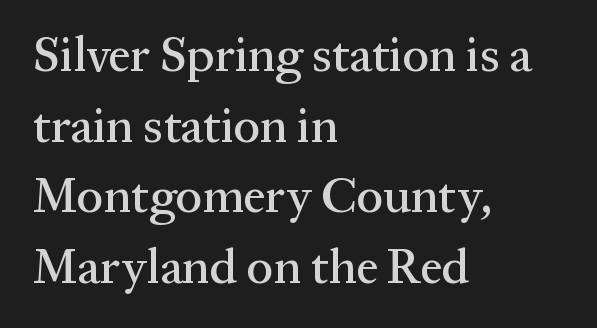
The image shows 49 px serif type, upright; set left-aligned, normal line spacing (1.44x), normal letter spacing, not underlined; medium stroke contrast and a medium x-height.
